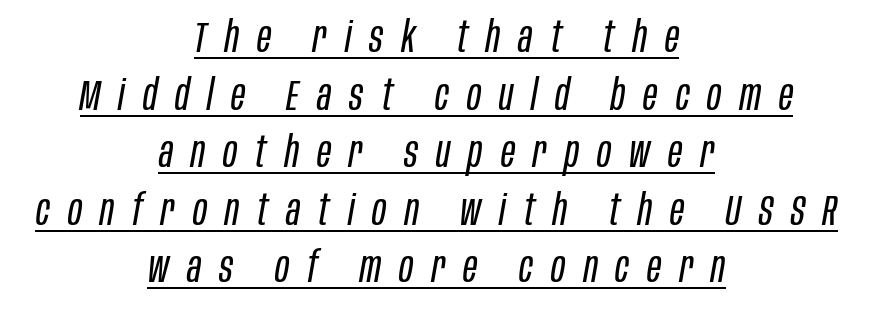
Q: Is the text bold? A: No.
Q: Is the text italic (slanted)? A: Yes, it leans right by about 10 degrees.
Q: Is the text underlined? A: Yes.
Q: How is the paragraph aligned? A: Centered.
Q: Is the spacing between letters normal or unusually wide? A: Unusually wide.
Q: Is the spacing between lines tight, normal or loose? A: Normal.
Q: Width (condensed, normal, or wide)? A: Condensed.
Q: Stroke contrast? A: Low.
Q: x-height? A: Large.
Q: Monospaced? A: No.
